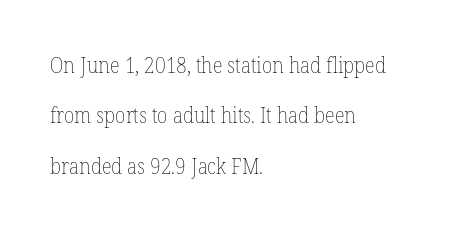
{"italic": "no", "bold": "no", "underline": "no", "align": "left", "line_spacing": "loose", "line_spacing_ratio": 2.4, "letter_spacing": "normal", "letter_spacing_em": 0.0, "glyph_px": 21}
